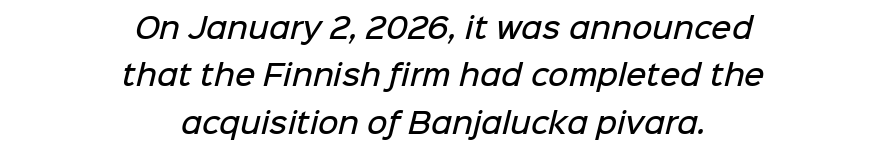
The foot of each line stays bare and open. Serif or sans? Sans — the stroke terminals are bare. Each letter keeps its own natural width here, so spacing adapts to shape. Honestly, the letter spacing is just normal — you wouldn't notice it. Typographic density is moderately raised because the face is semibold. Quick note: interline space is typical.
